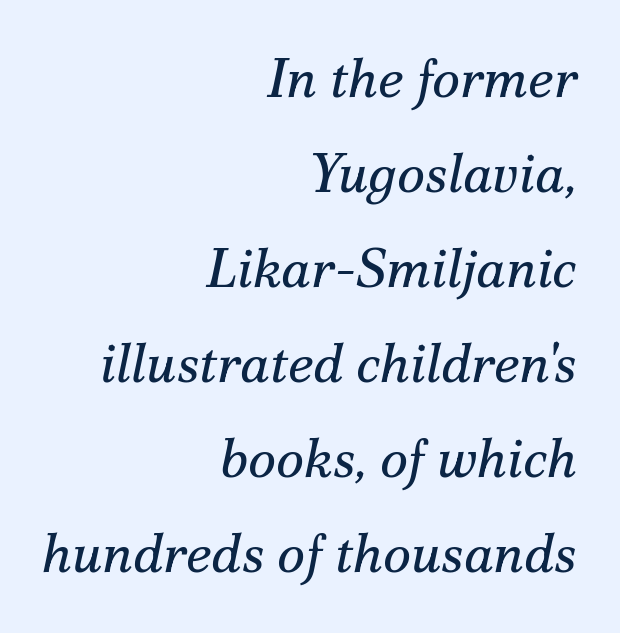
{"serif": "yes", "italic": "yes", "lean": "right", "slant_degrees": 12, "bold": "no", "weight": "regular", "width": "normal", "stroke_contrast": "medium", "x_height": "small", "monospaced": "no", "underline": "no", "align": "right", "line_spacing_ratio": 1.76, "letter_spacing": "normal", "letter_spacing_em": 0.0, "glyph_px": 54}
